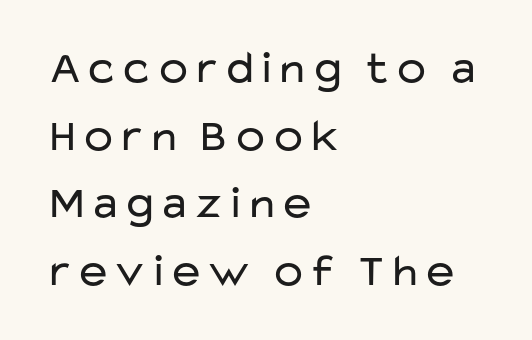
The image shows 46 px regular-weight, wide sans-serif type, upright; set left-aligned, normal line spacing (1.47x), normal letter spacing, not underlined; low stroke contrast and a medium x-height.
